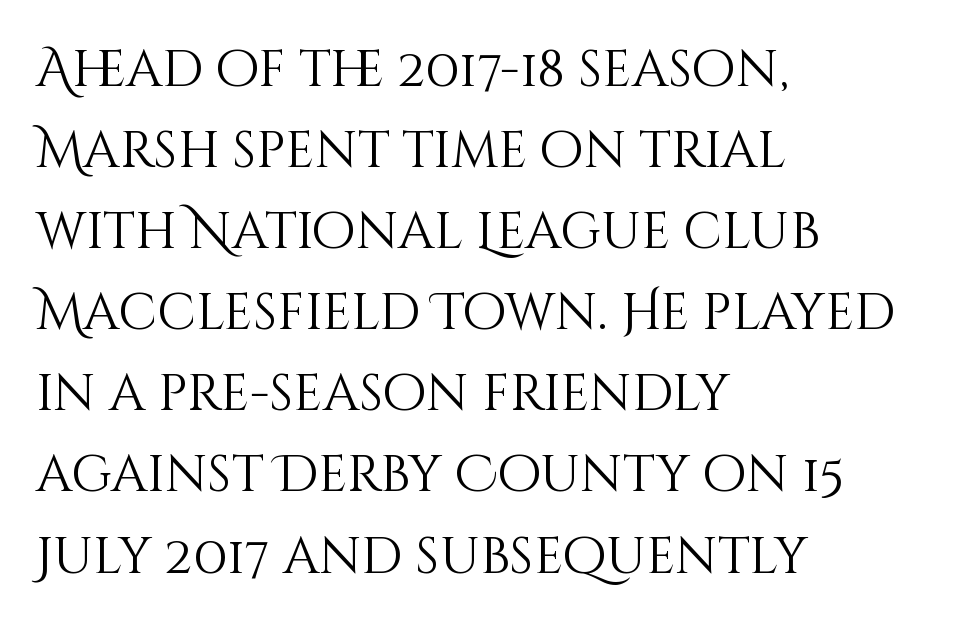
Q: Is the text bold? A: No.
Q: Is the text italic (slanted)? A: No, it is upright.
Q: Is the text underlined? A: No.
Q: How is the paragraph aligned? A: Left-aligned.
Q: Is the spacing between letters normal or unusually wide? A: Normal.
Q: Is the spacing between lines tight, normal or loose? A: Normal.
Q: Width (condensed, normal, or wide)? A: Normal.
Q: Stroke contrast? A: Medium.
Q: x-height? A: Large.
Q: Monospaced? A: No.
